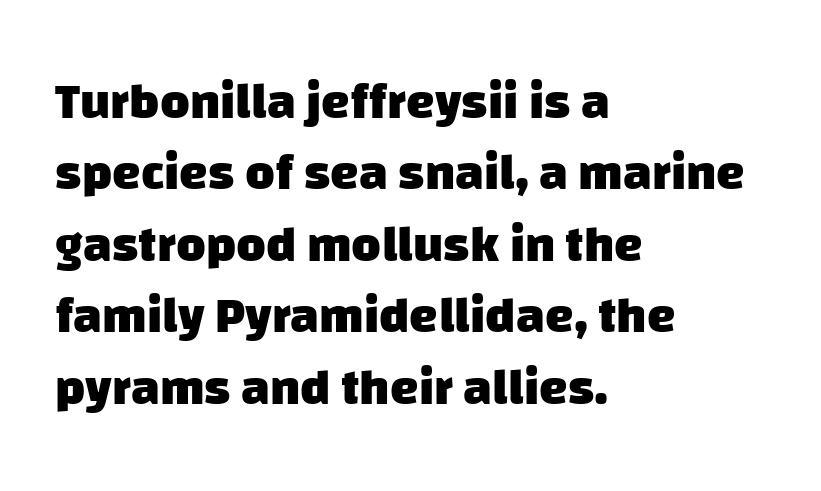
Q: Is the text bold? A: Yes.
Q: Is the typeface a serif or a sans-serif typeface? A: Sans-serif.
Q: Is the text underlined? A: No.
Q: How is the paragraph aligned? A: Left-aligned.
Q: Is the spacing between letters normal or unusually wide? A: Normal.
Q: Is the spacing between lines tight, normal or loose? A: Normal.
Q: Width (condensed, normal, or wide)? A: Normal.
Q: Stroke contrast? A: Low.
Q: x-height? A: Large.
Q: Monospaced? A: No.
